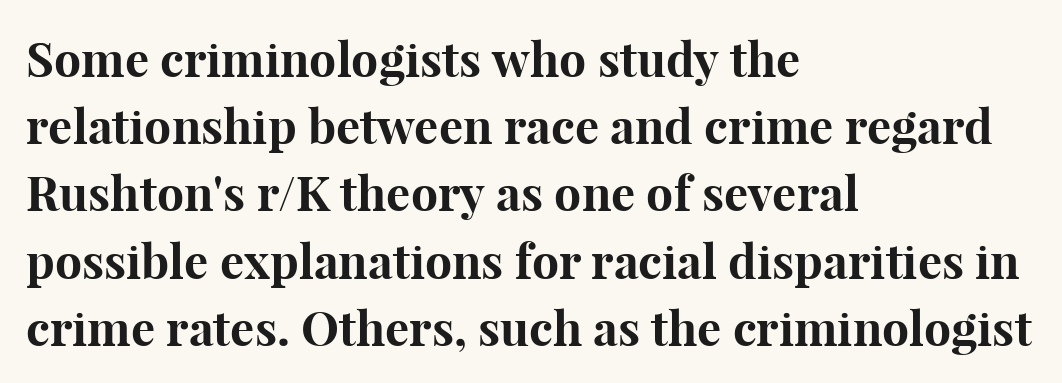
The image shows 48 px bold serif type, upright; set left-aligned, normal line spacing (1.4x), normal letter spacing, not underlined; high stroke contrast and a medium x-height.
